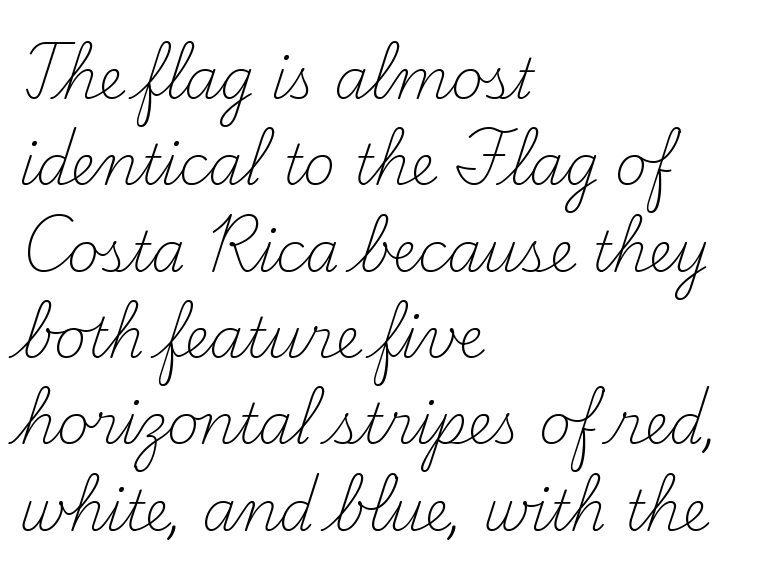
No extra tracking has been applied to these lines. Summary of vertical rhythm: regular, with standard interline spacing. The area under the type is left untouched.
